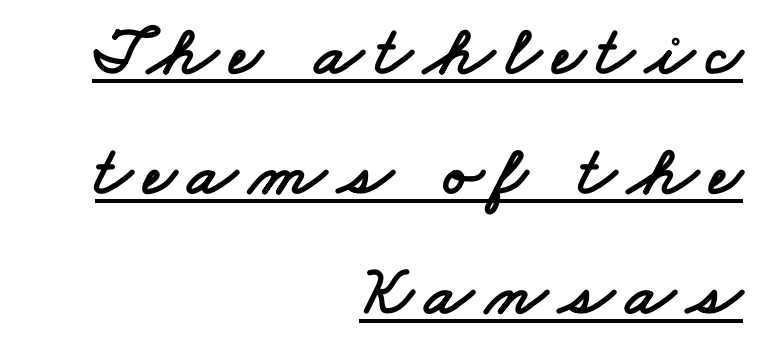
The image shows 71 px wide sans-serif type; set right-aligned, normal line spacing (1.69x), underlined; low stroke contrast and a small x-height.
